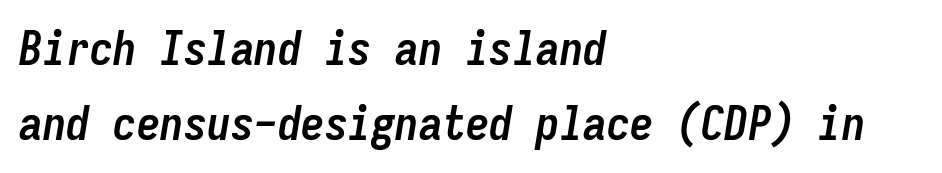
Q: Is the text bold? A: Yes.
Q: Is the text italic (slanted)? A: Yes, it leans right by about 9 degrees.
Q: Is the text underlined? A: No.
Q: How is the paragraph aligned? A: Left-aligned.
Q: Is the spacing between letters normal or unusually wide? A: Normal.
Q: Is the spacing between lines tight, normal or loose? A: Normal.
Q: Width (condensed, normal, or wide)? A: Condensed.
Q: Stroke contrast? A: Low.
Q: x-height? A: Medium.
Q: Monospaced? A: Yes.
